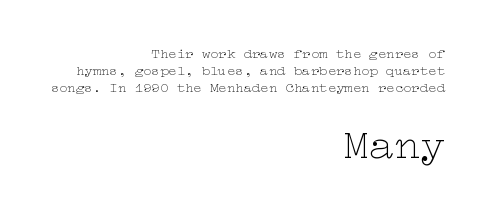
The image shows 42 px thin, wide type, upright; set right-aligned, line spacing 1.21x, normal letter spacing, not underlined; the second (bottom) block is 3.0x larger; low stroke contrast and a medium x-height.
